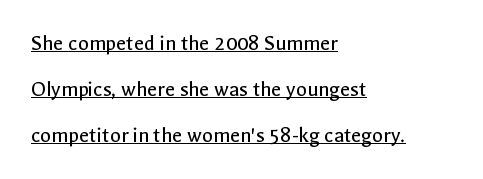
The image shows 22 px text type, upright; set left-aligned, loose line spacing (2.09x), normal letter spacing, underlined.
